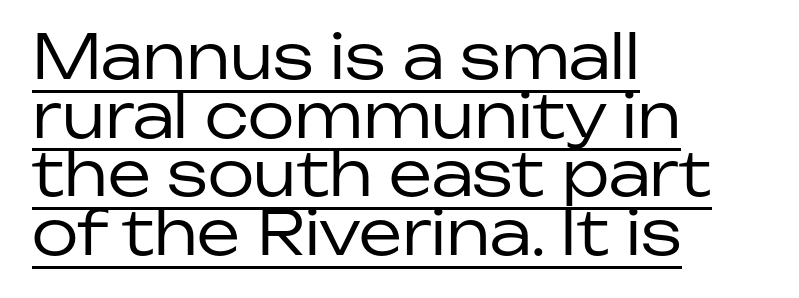
What stands out about the letter spacing? Nothing — it is the standard amount. A typesetter would label this face a sans. The rendered words wear a rule along their underside. Rendered with straight, roman letterforms. Heaviness? Minimal to ordinary, like unemphasized prose.
